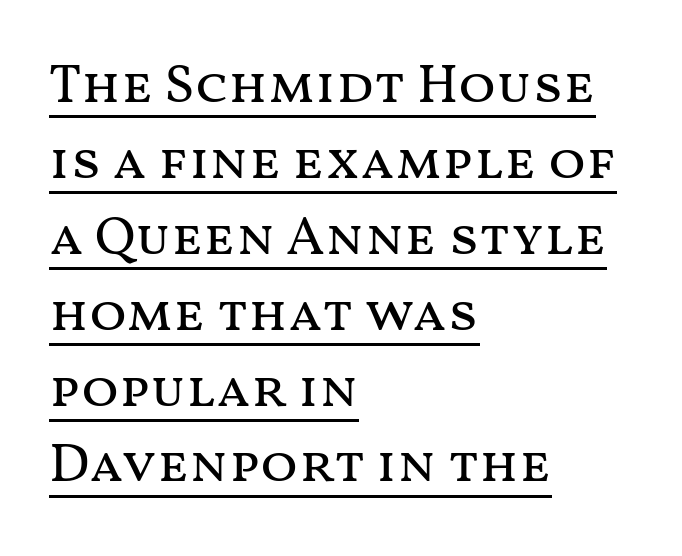
{"italic": "no", "bold": "no", "weight": "regular", "width": "wide", "stroke_contrast": "medium", "x_height": "medium", "monospaced": "no", "underline": "yes", "align": "left", "line_spacing": "normal", "line_spacing_ratio": 1.38, "letter_spacing": "normal", "letter_spacing_em": 0.0, "glyph_px": 55}
